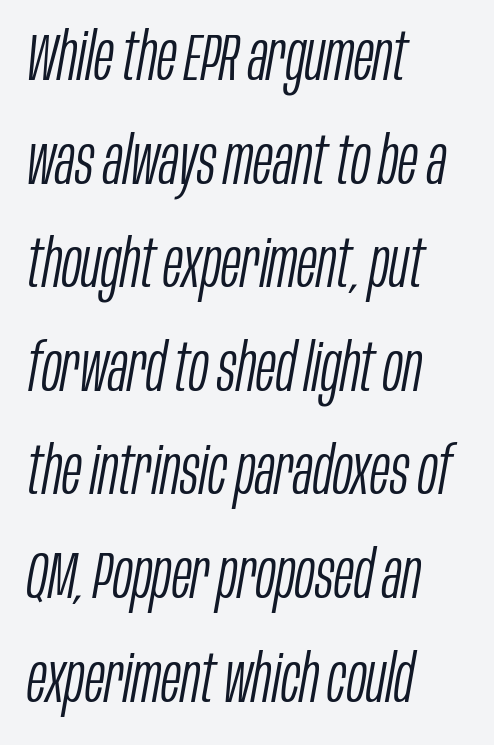
Q: Is the text bold? A: No.
Q: Is the text italic (slanted)? A: Yes, it leans right by about 10 degrees.
Q: Is the text underlined? A: No.
Q: How is the paragraph aligned? A: Left-aligned.
Q: Is the spacing between letters normal or unusually wide? A: Normal.
Q: Is the spacing between lines tight, normal or loose? A: Normal.
Q: Width (condensed, normal, or wide)? A: Condensed.
Q: Stroke contrast? A: Low.
Q: x-height? A: Large.
Q: Monospaced? A: No.
